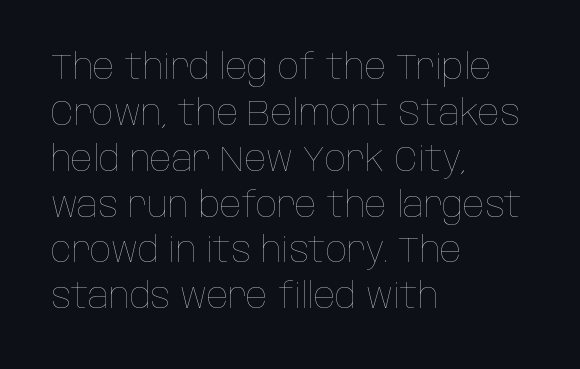
Ordinary non-slanted type is in use. Proportional: the letters do not fall into vertical columns. Between one letter and the next there's only the usual sliver of space. Summary of weight: not heavy and not bold. Is the block centered? No — it sits flush against the left margin.
